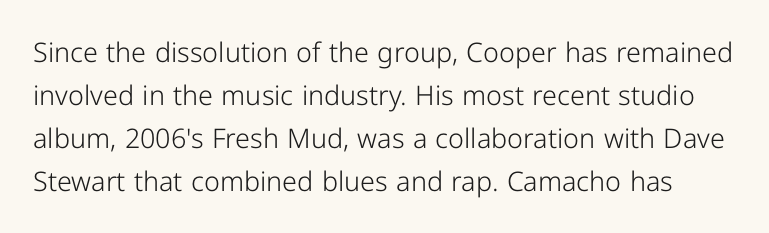
No heavy texture on the line: the type isn't bold. Honestly, the row spacing looks completely unremarkable. Has an underline been added? It has not. Here the glyphs are tracked normally, forming tight word shapes. Posture: straight, roman, zero tilt.
